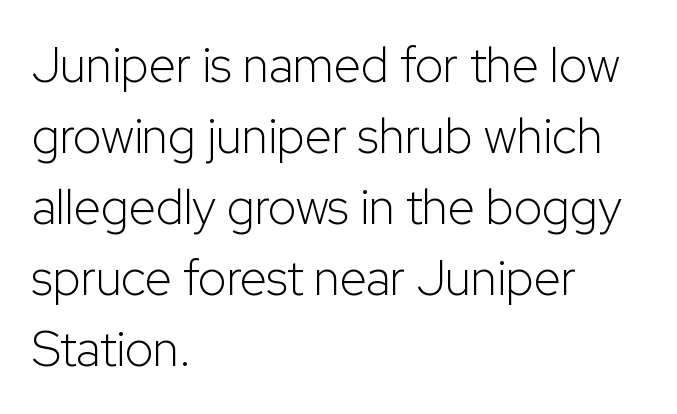
{"serif": "no", "italic": "no", "bold": "no", "weight": "light", "width": "normal", "stroke_contrast": "low", "x_height": "medium", "monospaced": "no", "underline": "no", "align": "left", "line_spacing": "normal", "line_spacing_ratio": 1.45, "letter_spacing": "normal", "letter_spacing_em": 0.0, "glyph_px": 49}
